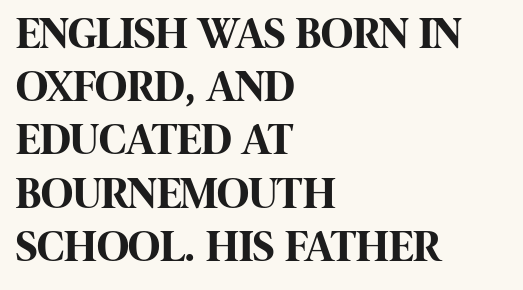
Q: Is the text bold? A: Yes.
Q: Is the text italic (slanted)? A: No, it is upright.
Q: Is the typeface a serif or a sans-serif typeface? A: Sans-serif.
Q: Is the text underlined? A: No.
Q: How is the paragraph aligned? A: Left-aligned.
Q: Is the spacing between letters normal or unusually wide? A: Normal.
Q: Width (condensed, normal, or wide)? A: Condensed.
Q: Stroke contrast? A: High.
Q: x-height? A: Large.
Q: Monospaced? A: No.
